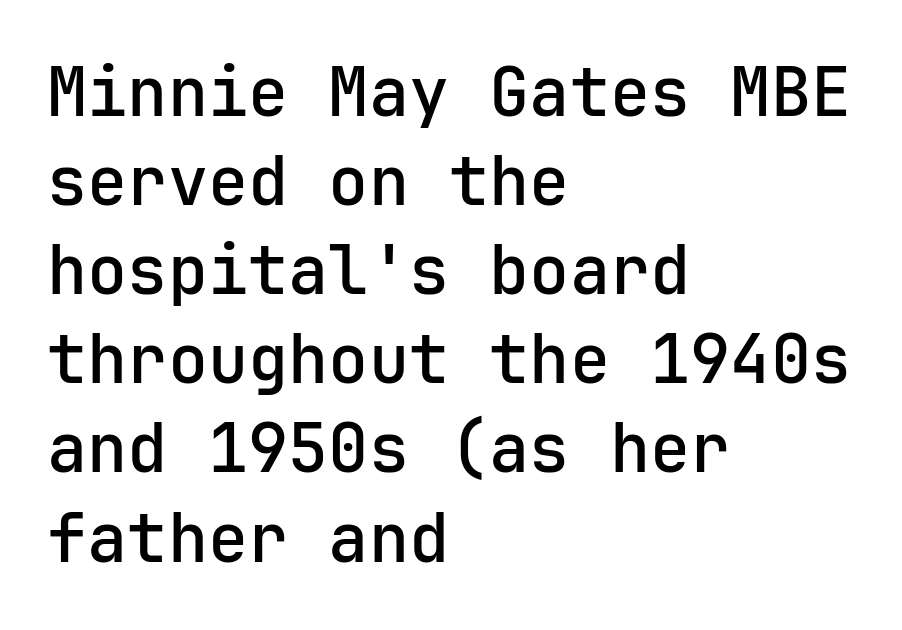
{"serif": "no", "italic": "no", "bold": "semi", "weight": "semibold", "width": "normal", "stroke_contrast": "low", "x_height": "medium", "underline": "no", "align": "left", "line_spacing": "normal", "line_spacing_ratio": 1.33, "letter_spacing": "normal", "letter_spacing_em": 0.0, "glyph_px": 67}
